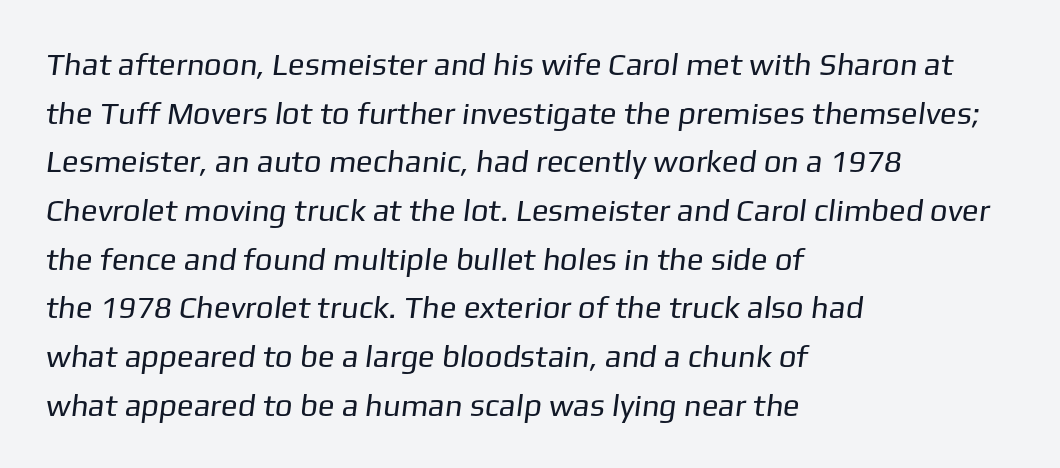
Honestly, there is no underline to notice here at all. The paragraph has a hard left edge and a soft right edge. The strokes carry an ordinary text weight at most. You could not count columns in this text — the font is proportionally spaced. Honestly, the row spacing looks completely unremarkable.
